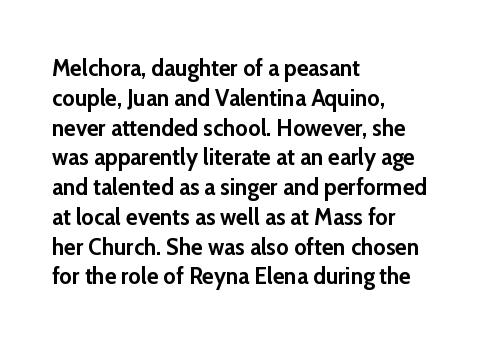
The image shows 24 px bold type, upright; set left-aligned, line spacing 1.24x, normal letter spacing, not underlined.
